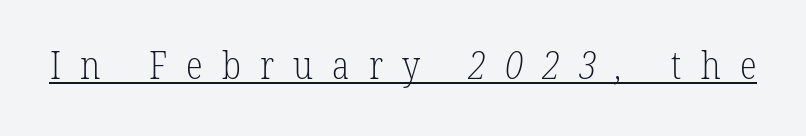
Each line of the rendering has a horizontal stroke beneath the glyphs. No heavy texture on the line: the type isn't bold. Loose tracking; the words dissolve into strings of separated letters. The font family rendered here belongs to the serif group. Note the varied advance widths — an 'i' is clearly narrower than an 'm'.
